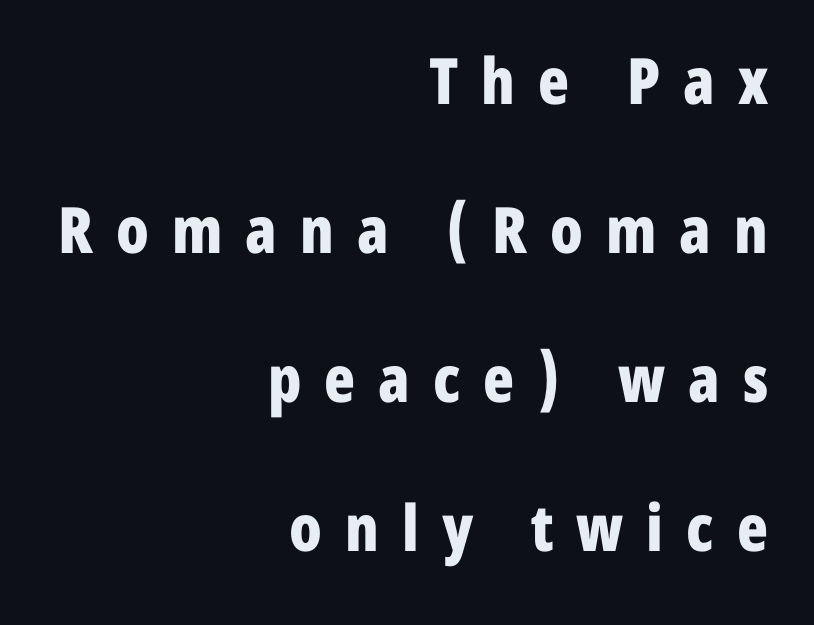
This sample trades compactness for vertical openness between lines. Words appear elongated and porous because spacing is wide. Quick note: underline off. This sample has the flowing, uneven cadence of proportional lettering. Nope, not italic — everything's standing straight. Line ends are locked; line starts wander.
